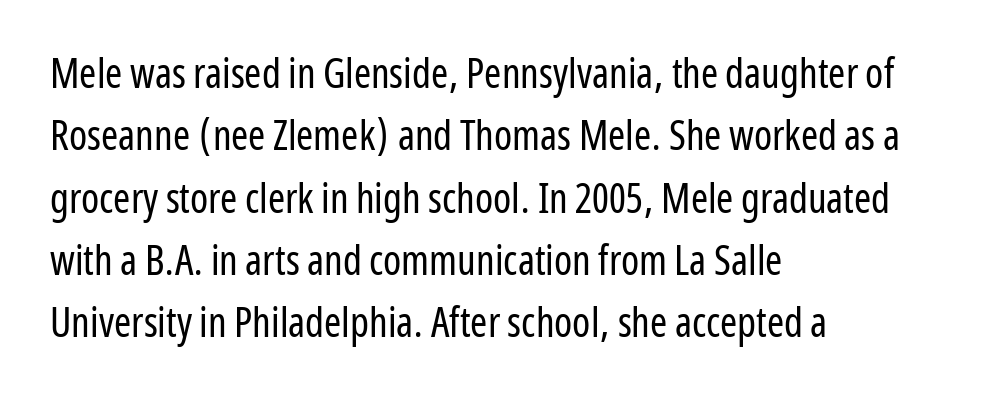
{"serif": "no", "italic": "no", "bold": "no", "weight": "regular", "width": "condensed", "stroke_contrast": "low", "x_height": "medium", "monospaced": "no", "underline": "no", "align": "left", "line_spacing": "normal", "line_spacing_ratio": 1.52, "letter_spacing": "normal", "letter_spacing_em": 0.0, "glyph_px": 41}
